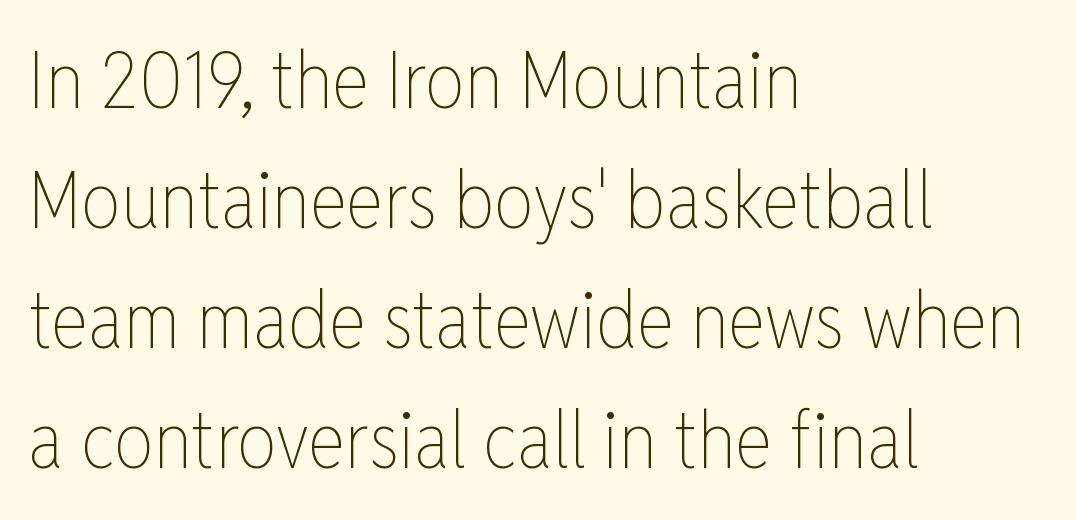
The gaps between neighbouring characters are ordinary and unremarkable. Varying glyph widths throughout — classic text-font behaviour. Any mark beneath the type? The region is blank. Horizontal alignment here is leftward, the default for most running prose. The designer left line spacing at the default.
